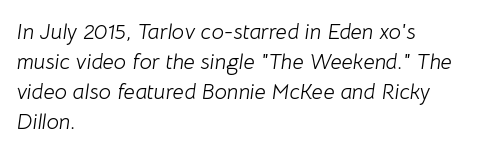
{"italic": "yes", "lean": "right", "slant_degrees": 8, "bold": "no", "underline": "no", "align": "left", "line_spacing": "normal", "line_spacing_ratio": 1.36, "letter_spacing": "normal", "letter_spacing_em": 0.0, "glyph_px": 22}
